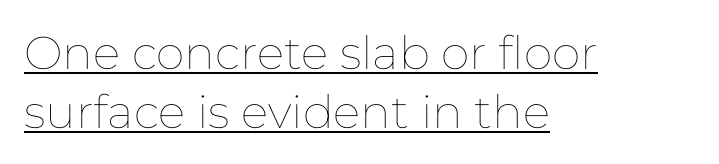
{"italic": "no", "bold": "no", "weight": "thin", "width": "normal", "stroke_contrast": "low", "x_height": "medium", "monospaced": "no", "underline": "yes", "align": "left", "line_spacing": "normal", "line_spacing_ratio": 1.28, "letter_spacing": "normal", "letter_spacing_em": 0.0, "glyph_px": 46}
